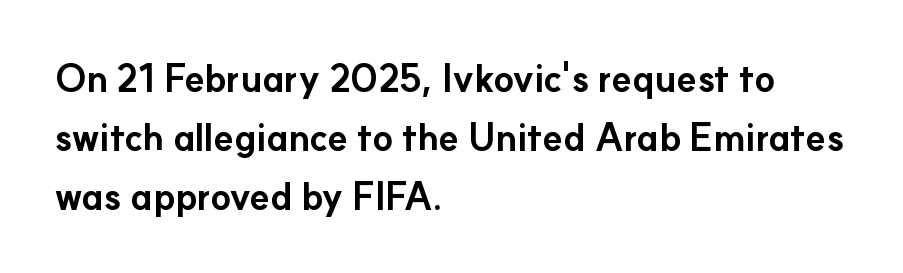
The image shows 37 px bold sans-serif type, upright; set left-aligned, normal line spacing (1.59x), normal letter spacing, not underlined; low stroke contrast and a small x-height.
